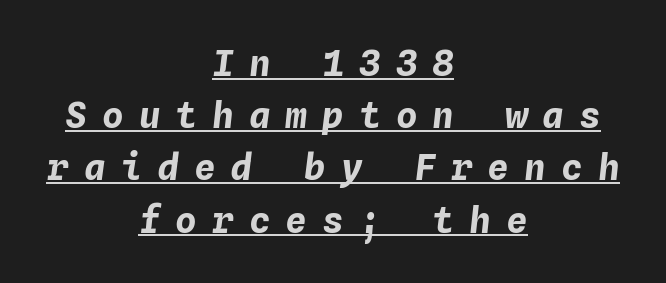
{"italic": "yes", "lean": "right", "slant_degrees": 4, "bold": "yes", "weight": "bold", "width": "normal", "stroke_contrast": "low", "x_height": "medium", "monospaced": "yes", "underline": "yes", "align": "center", "line_spacing": "normal", "line_spacing_ratio": 1.45, "letter_spacing": "wide", "letter_spacing_em": 0.42, "glyph_px": 36}
